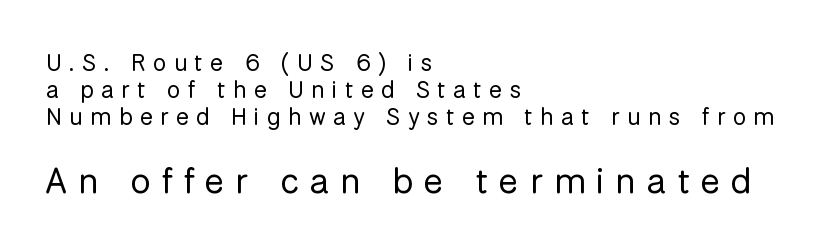
Q: Is the text bold? A: No.
Q: Is the text italic (slanted)? A: No, it is upright.
Q: Is the typeface a serif or a sans-serif typeface? A: Sans-serif.
Q: Is the text underlined? A: No.
Q: How is the paragraph aligned? A: Left-aligned.
Q: Is the spacing between letters normal or unusually wide? A: Unusually wide.
Q: Is the spacing between lines tight, normal or loose? A: Tight.
Q: Which block of text is set in a larger size, the first (top) or the second (bottom)? A: The second (bottom) one.
Q: Width (condensed, normal, or wide)? A: Normal.
Q: Stroke contrast? A: Low.
Q: x-height? A: Medium.
Q: Monospaced? A: No.
